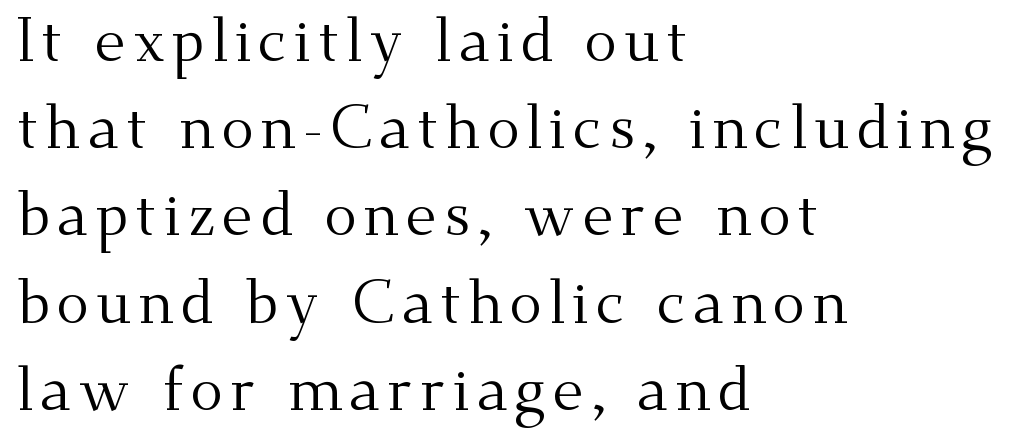
The image shows 61 px regular-weight serif type, upright; set left-aligned, normal line spacing (1.43x), not underlined; medium stroke contrast and a small x-height.
